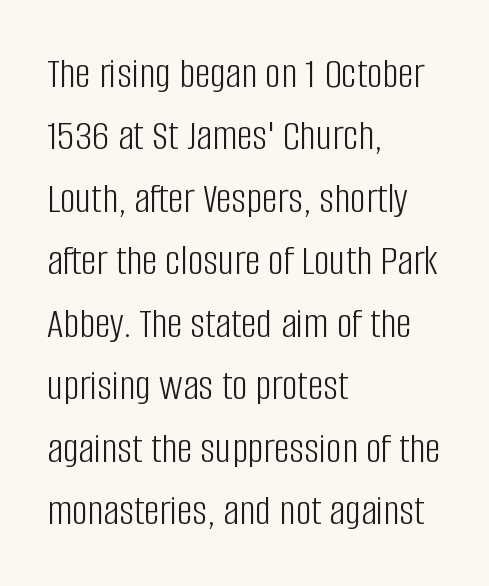
Q: Is the text bold? A: No.
Q: Is the text italic (slanted)? A: No, it is upright.
Q: Is the typeface a serif or a sans-serif typeface? A: Sans-serif.
Q: Is the text underlined? A: No.
Q: How is the paragraph aligned? A: Left-aligned.
Q: Is the spacing between letters normal or unusually wide? A: Normal.
Q: Is the spacing between lines tight, normal or loose? A: Normal.
Q: Width (condensed, normal, or wide)? A: Condensed.
Q: Stroke contrast? A: Low.
Q: x-height? A: Large.
Q: Monospaced? A: No.
